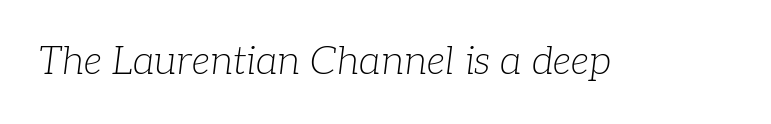
{"serif": "yes", "italic": "yes", "lean": "right", "slant_degrees": 7, "bold": "no", "weight": "light", "width": "normal", "stroke_contrast": "low", "x_height": "medium", "monospaced": "no", "underline": "no", "letter_spacing": "normal", "letter_spacing_em": 0.0, "glyph_px": 39}
